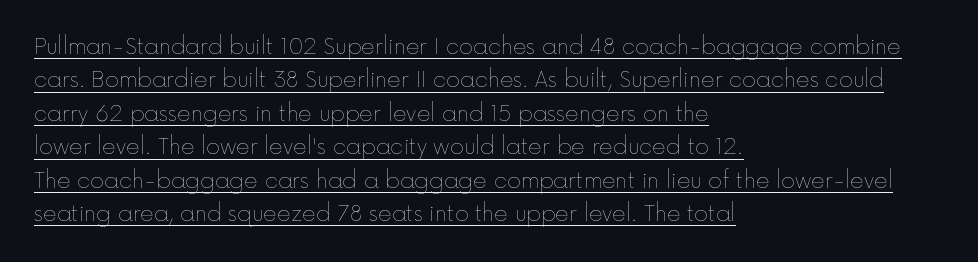
{"italic": "no", "bold": "no", "underline": "yes", "align": "left", "line_spacing": "normal", "line_spacing_ratio": 1.59, "letter_spacing": "normal", "letter_spacing_em": 0.0, "glyph_px": 21}
